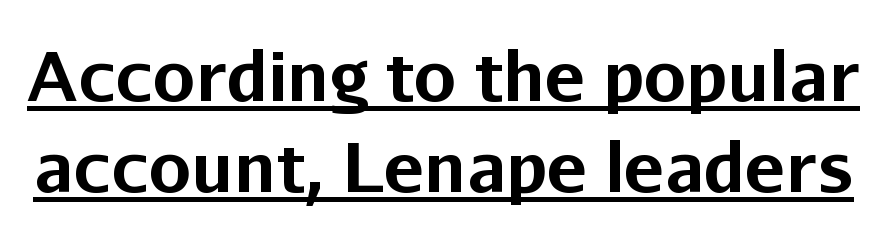
The leading is moderate, giving the passage an even texture. Is the letter spacing exaggerated? No — it looks like the ordinary default. Its strokes are broad and dark, the hallmark of bold type. Emphasis is given by a line drawn under the lettering.
